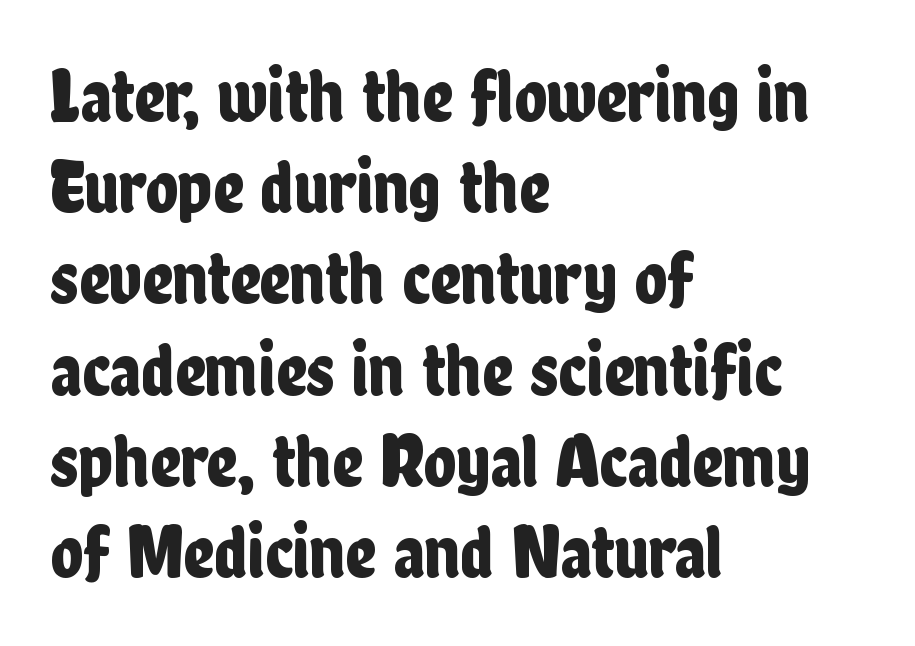
The image shows 76 px condensed sans-serif type, upright; set left-aligned, line spacing 1.2x, normal letter spacing, not underlined; low stroke contrast and a medium x-height.
